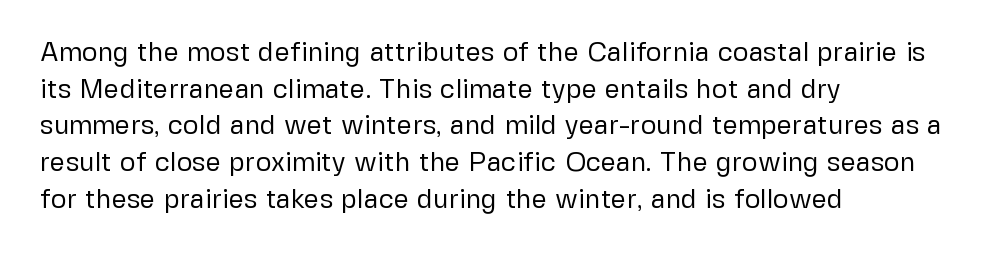
{"italic": "no", "bold": "no", "underline": "no", "align": "left", "line_spacing": "normal", "line_spacing_ratio": 1.36, "letter_spacing": "normal", "letter_spacing_em": 0.0, "glyph_px": 27}
